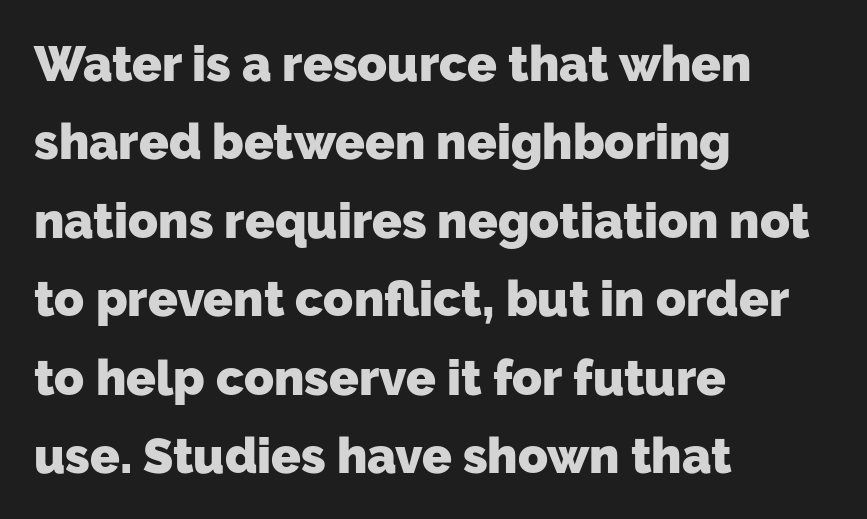
The space beneath each line is pristine and unruled. These lines sit exactly where default settings would place them. Line beginnings align vertically; line endings do not. A typesetter would call this zero additional tracking.
